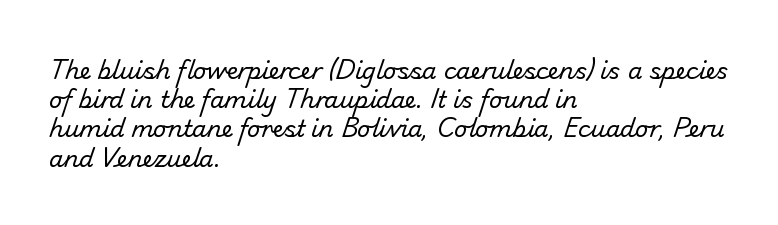
{"bold": "no", "underline": "no", "align": "left", "line_spacing": "normal", "line_spacing_ratio": 1.27, "letter_spacing": "normal", "letter_spacing_em": 0.0, "glyph_px": 23}
